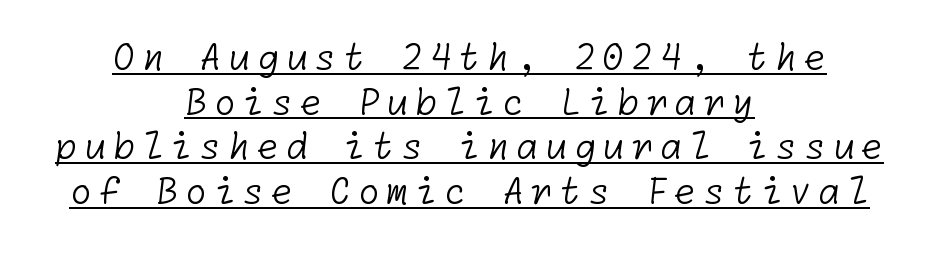
{"serif": "no", "bold": "no", "weight": "light", "width": "normal", "stroke_contrast": "low", "x_height": "medium", "underline": "yes", "align": "center", "line_spacing_ratio": 1.24, "glyph_px": 36}
